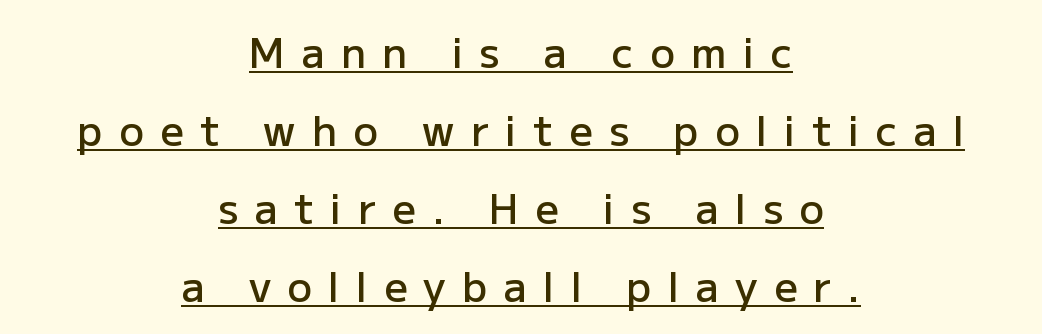
{"serif": "no", "italic": "no", "bold": "semi", "weight": "semibold", "width": "normal", "stroke_contrast": "low", "x_height": "medium", "monospaced": "no", "underline": "yes", "align": "center", "line_spacing": "loose", "line_spacing_ratio": 1.9, "letter_spacing": "wide", "letter_spacing_em": 0.4, "glyph_px": 41}
